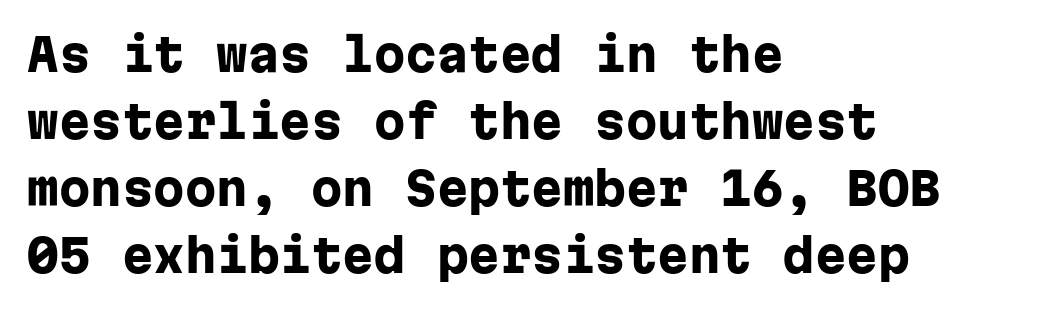
No extra tracking has been applied to these lines. Underline: absent. Stroke terminals: plain, sans-serif. Does the lettering tilt? It doesn't — this is upright.
